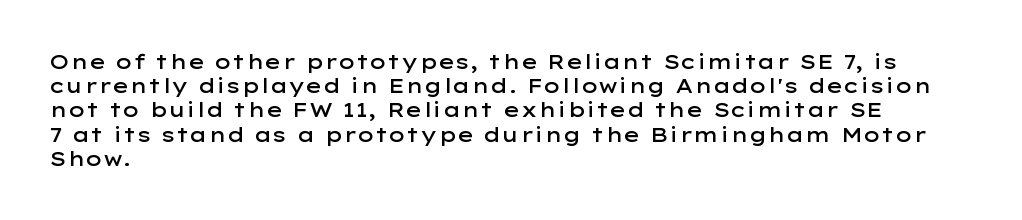
{"italic": "no", "bold": "semi", "underline": "no", "align": "left", "line_spacing_ratio": 1.21, "letter_spacing": "normal", "letter_spacing_em": 0.0, "glyph_px": 20}
